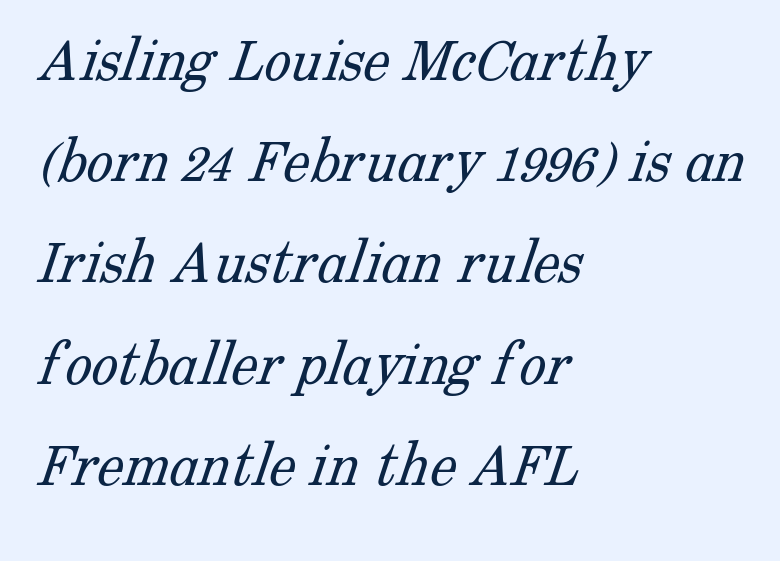
Q: Is the text bold? A: No.
Q: Is the typeface a serif or a sans-serif typeface? A: Serif.
Q: Is the text underlined? A: No.
Q: How is the paragraph aligned? A: Left-aligned.
Q: Is the spacing between letters normal or unusually wide? A: Normal.
Q: Is the spacing between lines tight, normal or loose? A: Normal.
Q: Width (condensed, normal, or wide)? A: Normal.
Q: Stroke contrast? A: Low.
Q: x-height? A: Medium.
Q: Monospaced? A: No.
